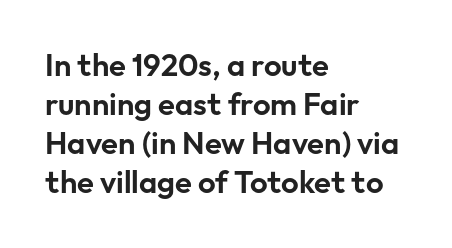
Q: Is the text italic (slanted)? A: No, it is upright.
Q: Is the typeface a serif or a sans-serif typeface? A: Sans-serif.
Q: Is the text underlined? A: No.
Q: How is the paragraph aligned? A: Left-aligned.
Q: Is the spacing between letters normal or unusually wide? A: Normal.
Q: Is the spacing between lines tight, normal or loose? A: Normal.
Q: Width (condensed, normal, or wide)? A: Normal.
Q: Stroke contrast? A: Low.
Q: x-height? A: Medium.
Q: Monospaced? A: No.
